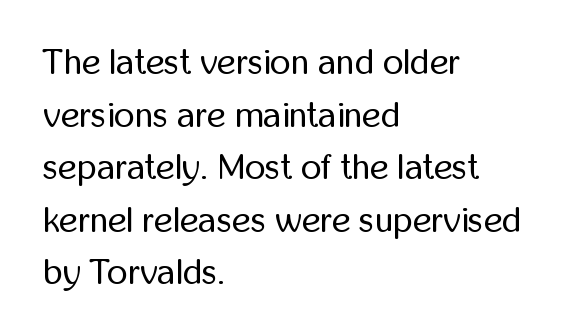
Q: Is the text bold? A: No.
Q: Is the text italic (slanted)? A: No, it is upright.
Q: Is the typeface a serif or a sans-serif typeface? A: Sans-serif.
Q: Is the text underlined? A: No.
Q: How is the paragraph aligned? A: Left-aligned.
Q: Is the spacing between letters normal or unusually wide? A: Normal.
Q: Is the spacing between lines tight, normal or loose? A: Normal.
Q: Width (condensed, normal, or wide)? A: Condensed.
Q: Stroke contrast? A: Low.
Q: x-height? A: Medium.
Q: Monospaced? A: No.
